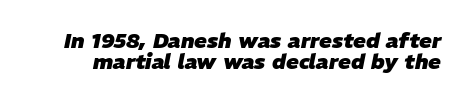
{"italic": "yes", "lean": "right", "slant_degrees": 11, "bold": "yes", "underline": "no", "line_spacing": "tight", "line_spacing_ratio": 0.98, "letter_spacing": "normal", "letter_spacing_em": 0.0, "glyph_px": 21}
